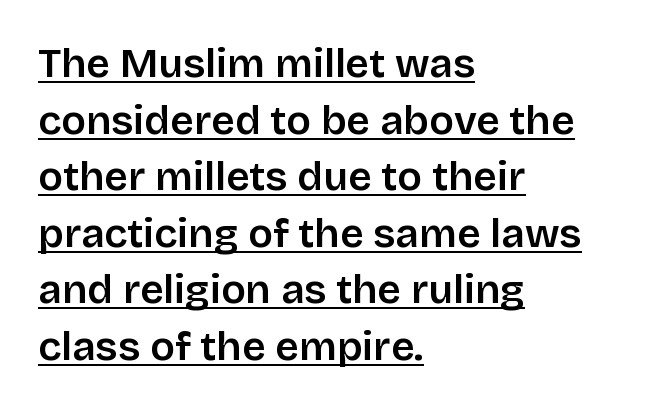
This sample keeps an unexceptional amount of space between lines. Emphasis is given by a line drawn under the lettering. The type is set solid horizontally, with unmodified tracking. Nope, not italic — everything's standing straight. In CSS terms this would be text-align: left.
